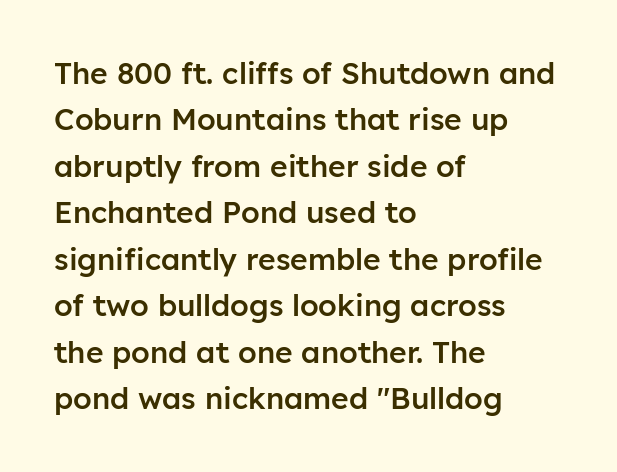
{"serif": "no", "italic": "no", "bold": "semi", "weight": "semibold", "width": "normal", "stroke_contrast": "low", "x_height": "medium", "monospaced": "no", "underline": "no", "align": "left", "line_spacing": "normal", "line_spacing_ratio": 1.55, "letter_spacing": "normal", "letter_spacing_em": 0.0, "glyph_px": 30}
